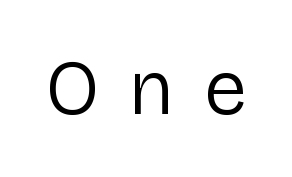
Q: Is the text bold? A: No.
Q: Is the text italic (slanted)? A: No, it is upright.
Q: Is the typeface a serif or a sans-serif typeface? A: Sans-serif.
Q: Is the text underlined? A: No.
Q: Is the spacing between letters normal or unusually wide? A: Unusually wide.
Q: Width (condensed, normal, or wide)? A: Normal.
Q: Stroke contrast? A: Low.
Q: x-height? A: Medium.
Q: Monospaced? A: No.
